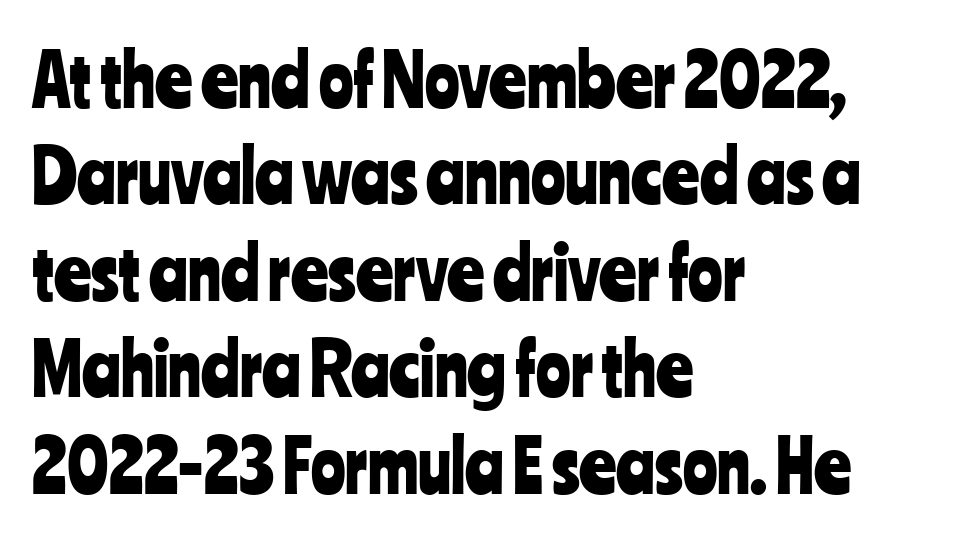
The image shows 72 px condensed sans-serif type, upright; set left-aligned, normal line spacing (1.34x), normal letter spacing, not underlined; low stroke contrast and a medium x-height.
